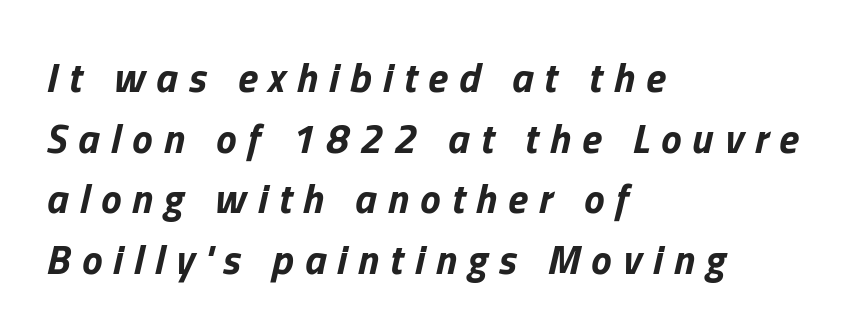
The image shows 41 px bold type, italic (leaning right); set left-aligned, normal line spacing (1.48x), unusually wide letter spacing (+0.27 em), not underlined; low stroke contrast and a medium x-height.
